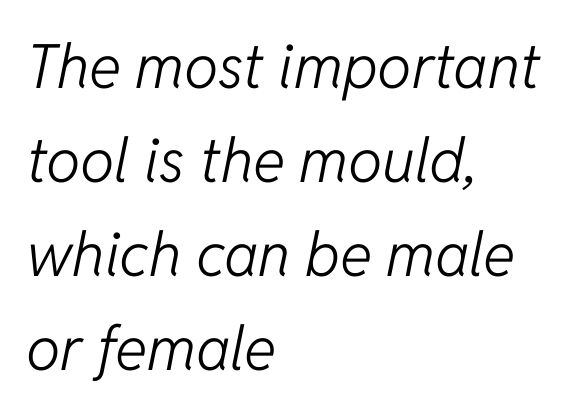
Q: Is the text bold? A: No.
Q: Is the text italic (slanted)? A: Yes, it leans right by about 11 degrees.
Q: Is the text underlined? A: No.
Q: How is the paragraph aligned? A: Left-aligned.
Q: Is the spacing between letters normal or unusually wide? A: Normal.
Q: Is the spacing between lines tight, normal or loose? A: Normal.
Q: Width (condensed, normal, or wide)? A: Normal.
Q: Stroke contrast? A: Low.
Q: x-height? A: Medium.
Q: Monospaced? A: No.
